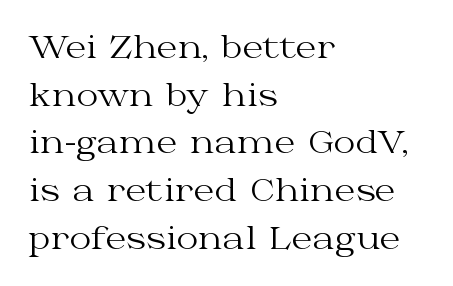
{"serif": "yes", "italic": "no", "bold": "no", "weight": "regular", "width": "wide", "stroke_contrast": "medium", "x_height": "medium", "monospaced": "no", "underline": "no", "align": "left", "line_spacing": "normal", "line_spacing_ratio": 1.59, "letter_spacing": "normal", "letter_spacing_em": 0.0, "glyph_px": 30}
